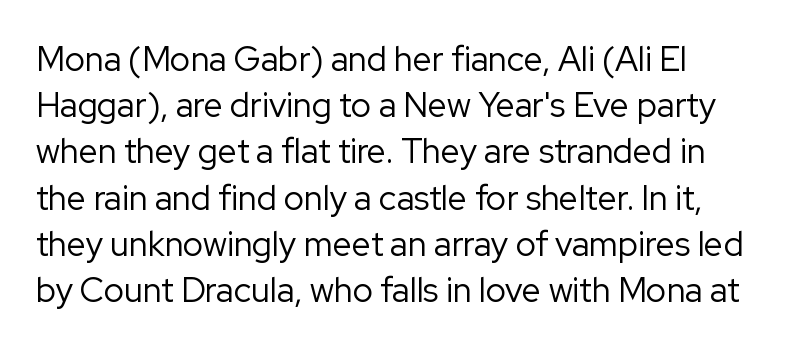
Q: Is the text bold? A: No.
Q: Is the text italic (slanted)? A: No, it is upright.
Q: Is the typeface a serif or a sans-serif typeface? A: Sans-serif.
Q: Is the text underlined? A: No.
Q: Is the spacing between letters normal or unusually wide? A: Normal.
Q: Is the spacing between lines tight, normal or loose? A: Normal.
Q: Width (condensed, normal, or wide)? A: Normal.
Q: Stroke contrast? A: Low.
Q: x-height? A: Medium.
Q: Monospaced? A: No.
